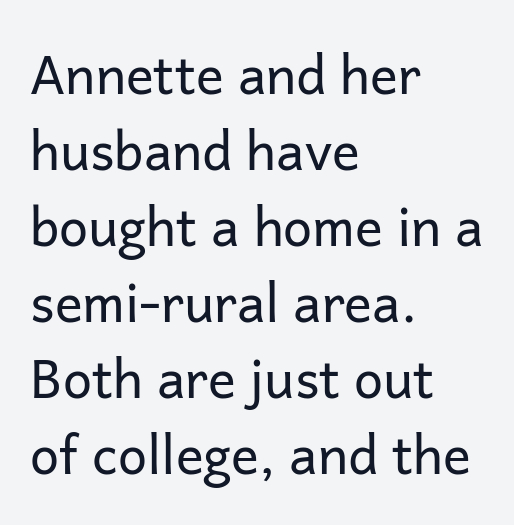
This sample is left-justified, so line endings fall wherever the words run out. When letters stand straight like this, we call the style roman or upright. Baseline-to-baseline distance is the conventional proportion of letter height. Stroke mass is kept to a normal reading level or below.
